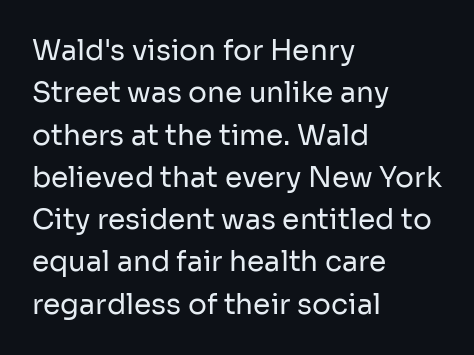
Alignment: flush left. Beneath every word, the page is bare. Successive baselines arrive at the customary interval. The rendering keeps characters at their native spacing. The glyphs in this specimen are sans serif. Note the varied advance widths — an 'i' is clearly narrower than an 'm'.
